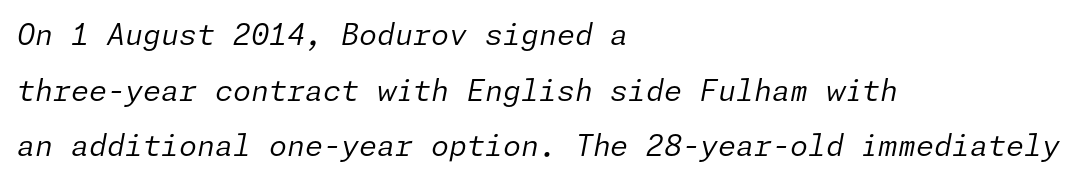
The image shows 29 px regular-weight type, italic (leaning right); set left-aligned, loose line spacing (1.92x), normal letter spacing, not underlined; low stroke contrast and a medium x-height.
